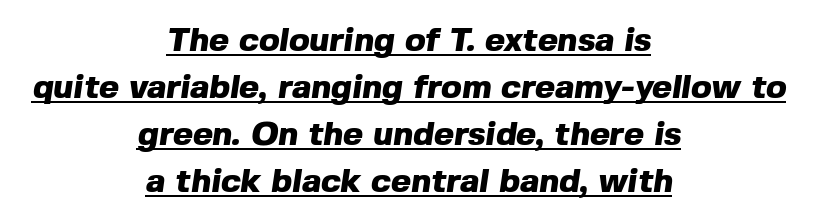
Regarding leading, the lines here are spaced in the standard way. Beneath each row of characters lies a ruled line. The face used here is a sans, in the tradition of grotesques and geometrics. This sample is center-justified, so both line endings float freely.
